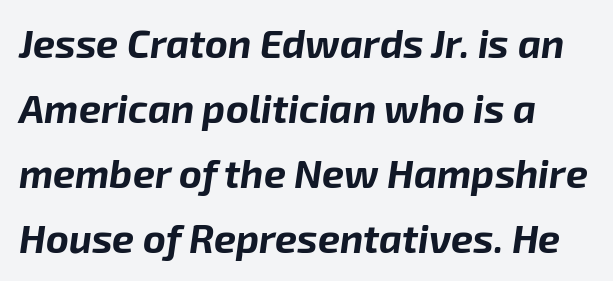
{"italic": "yes", "lean": "right", "slant_degrees": 8, "bold": "yes", "weight": "bold", "width": "normal", "stroke_contrast": "low", "x_height": "medium", "monospaced": "no", "underline": "no", "align": "left", "line_spacing": "normal", "line_spacing_ratio": 1.67, "letter_spacing": "normal", "letter_spacing_em": 0.0, "glyph_px": 39}
